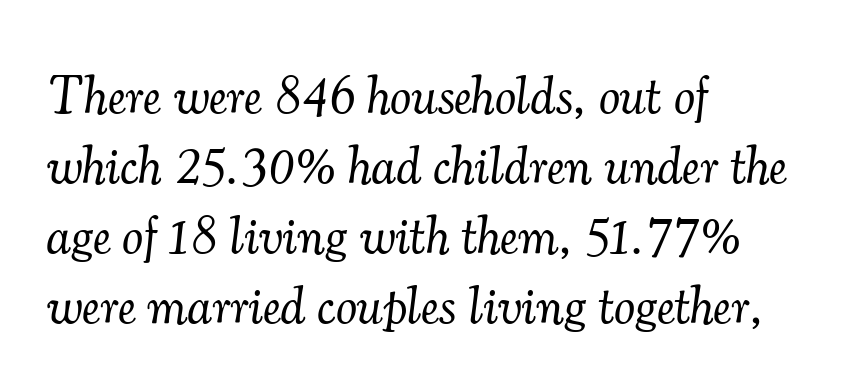
Q: Is the text bold? A: No.
Q: Is the text italic (slanted)? A: Yes, it leans right by about 7 degrees.
Q: Is the typeface a serif or a sans-serif typeface? A: Serif.
Q: Is the text underlined? A: No.
Q: How is the paragraph aligned? A: Left-aligned.
Q: Is the spacing between letters normal or unusually wide? A: Normal.
Q: Is the spacing between lines tight, normal or loose? A: Normal.
Q: Width (condensed, normal, or wide)? A: Normal.
Q: Stroke contrast? A: Medium.
Q: x-height? A: Small.
Q: Monospaced? A: No.
